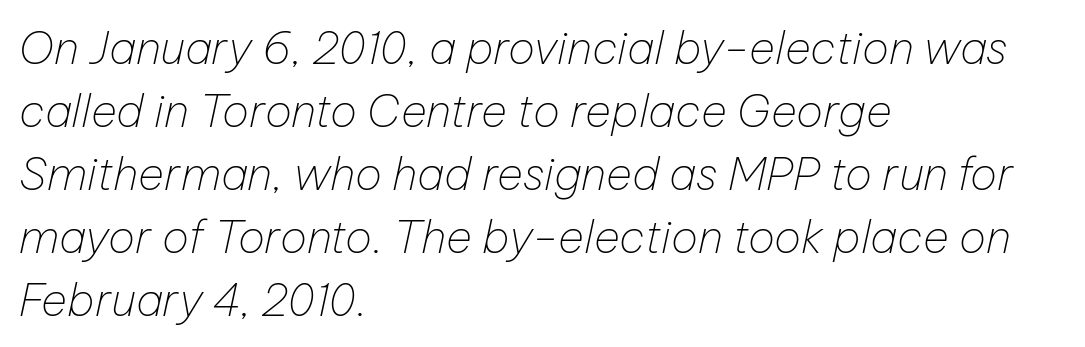
A quiet, ordinary-to-light weight characterises the typeface. The string is rendered with underlining switched off. The tracking reads as untouched default to a designer's eye. A typesetter would mark this as italic. Each line starts at the same left margin while the right side varies. The rows are spaced the way most documents space them.
